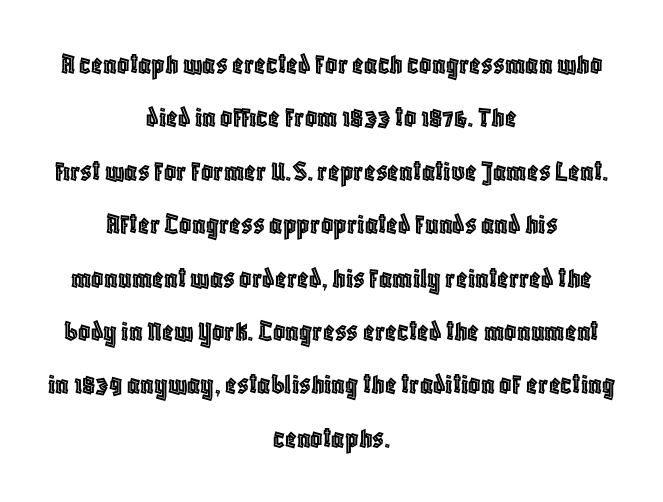
{"italic": "no", "width": "condensed", "x_height": "large", "monospaced": "no", "underline": "no", "align": "center", "line_spacing_ratio": 1.78, "letter_spacing": "normal", "letter_spacing_em": 0.0, "glyph_px": 30}
